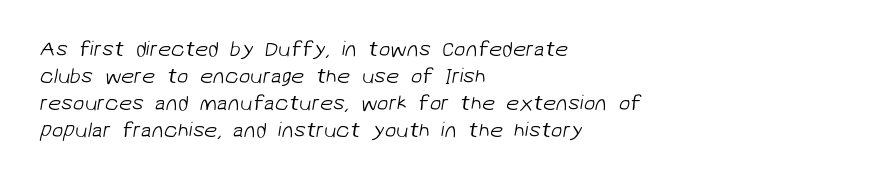
{"bold": "no", "underline": "no", "align": "left", "line_spacing": "normal", "line_spacing_ratio": 1.29, "letter_spacing": "normal", "letter_spacing_em": 0.0, "glyph_px": 21}
